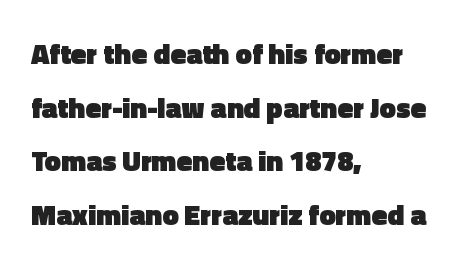
The glyphs in this specimen are sans serif. A typesetter would call this proportional, since set widths differ per character. The face used here is rendered with its standard letterfit. Alignment: flush left. Is there any slant? The stems are plumb. A clean baseline with only descenders dipping below it.
